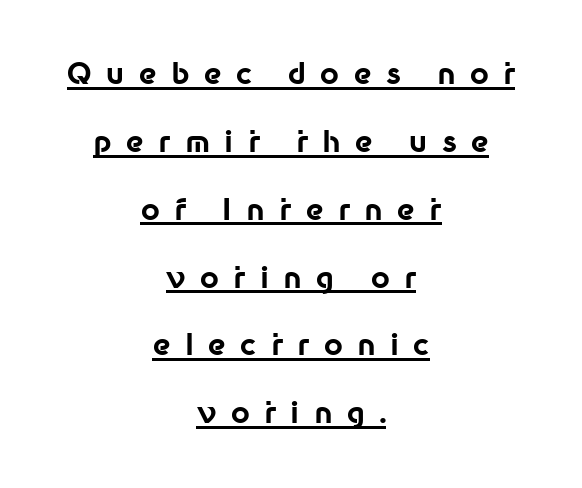
{"serif": "no", "italic": "no", "bold": "yes", "weight": "bold", "width": "normal", "stroke_contrast": "low", "x_height": "medium", "monospaced": "no", "underline": "yes", "align": "center", "line_spacing": "loose", "line_spacing_ratio": 2.34, "letter_spacing": "wide", "letter_spacing_em": 0.5, "glyph_px": 29}
